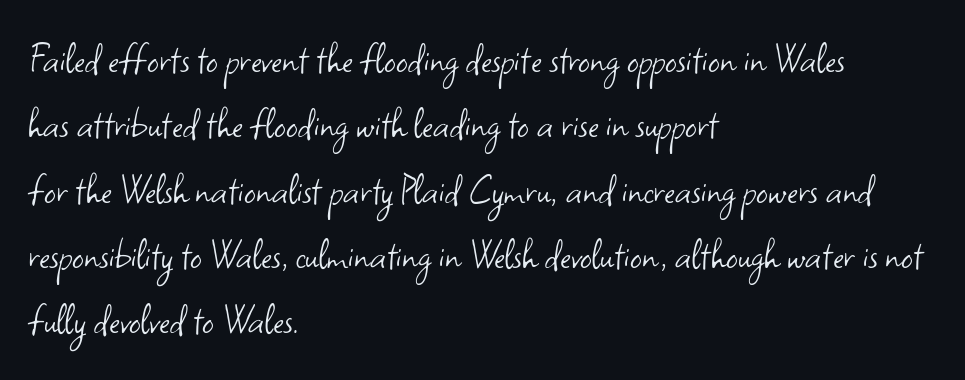
Q: Is the text bold? A: No.
Q: Is the text italic (slanted)? A: Yes.
Q: Is the typeface a serif or a sans-serif typeface? A: Sans-serif.
Q: Is the text underlined? A: No.
Q: How is the paragraph aligned? A: Left-aligned.
Q: Is the spacing between letters normal or unusually wide? A: Normal.
Q: Is the spacing between lines tight, normal or loose? A: Normal.
Q: Width (condensed, normal, or wide)? A: Normal.
Q: Stroke contrast? A: Low.
Q: x-height? A: Small.
Q: Monospaced? A: No.
